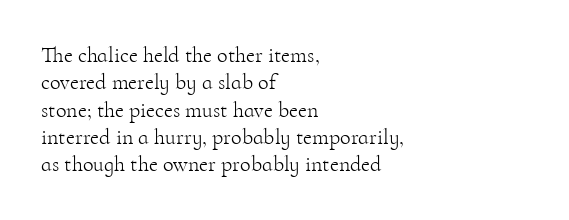
Rendered with straight, roman letterforms. Weight: not bold — regular or lighter. Words appear dense and cohesive because spacing is normal. Horizontal alignment here is leftward, the default for most running prose. A clean baseline with only descenders dipping below it.
